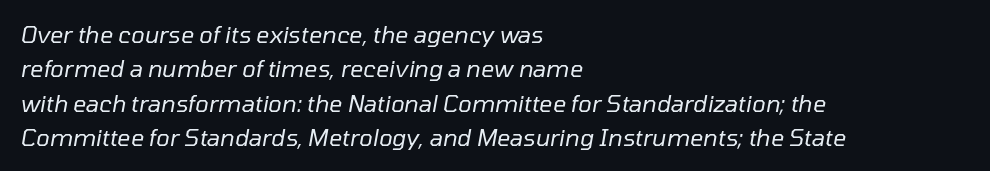
The image shows 23 px text type, italic (leaning right); set left-aligned, normal line spacing (1.49x), normal letter spacing, not underlined.
